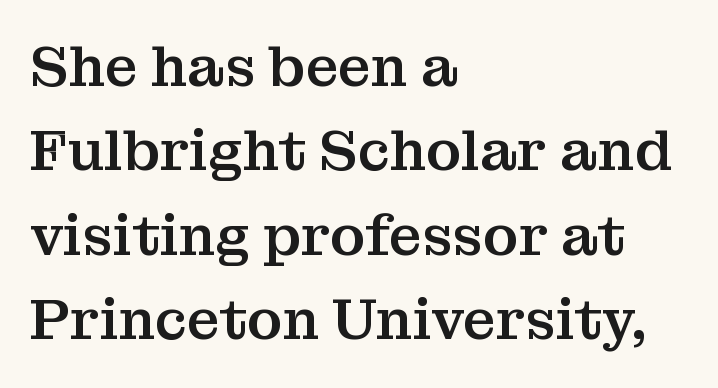
{"serif": "yes", "italic": "no", "width": "normal", "stroke_contrast": "medium", "x_height": "medium", "monospaced": "no", "underline": "no", "align": "left", "line_spacing": "normal", "line_spacing_ratio": 1.48, "letter_spacing": "normal", "letter_spacing_em": 0.0, "glyph_px": 57}
